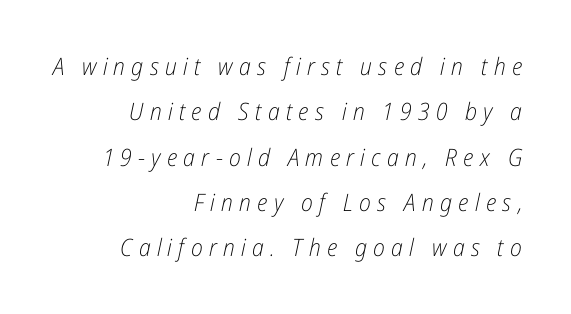
Q: Is the text bold? A: No.
Q: Is the text italic (slanted)? A: Yes, it leans right by about 12 degrees.
Q: Is the text underlined? A: No.
Q: How is the paragraph aligned? A: Right-aligned.
Q: Is the spacing between letters normal or unusually wide? A: Unusually wide.
